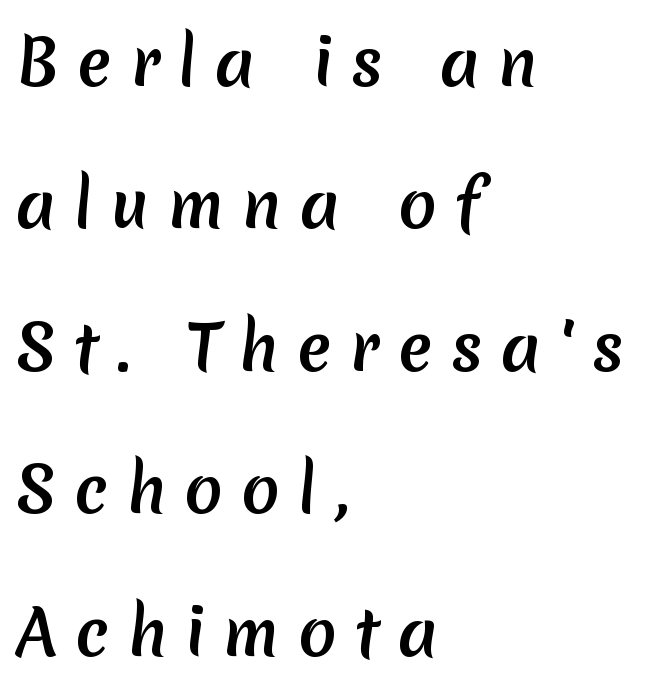
Q: Is the typeface a serif or a sans-serif typeface? A: Sans-serif.
Q: Is the text underlined? A: No.
Q: How is the paragraph aligned? A: Left-aligned.
Q: Is the spacing between letters normal or unusually wide? A: Unusually wide.
Q: Is the spacing between lines tight, normal or loose? A: Loose.
Q: Width (condensed, normal, or wide)? A: Normal.
Q: Stroke contrast? A: Medium.
Q: x-height? A: Medium.
Q: Monospaced? A: No.
